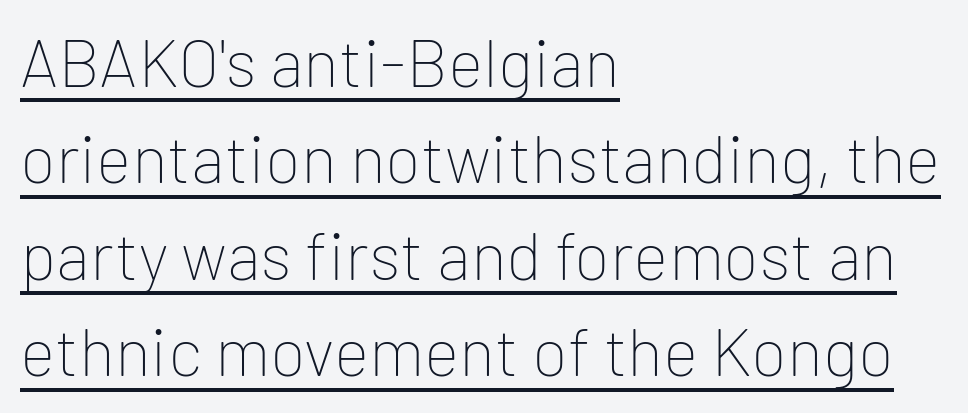
Q: Is the text bold? A: No.
Q: Is the text italic (slanted)? A: No, it is upright.
Q: Is the typeface a serif or a sans-serif typeface? A: Sans-serif.
Q: Is the text underlined? A: Yes.
Q: How is the paragraph aligned? A: Left-aligned.
Q: Is the spacing between letters normal or unusually wide? A: Normal.
Q: Is the spacing between lines tight, normal or loose? A: Normal.
Q: Width (condensed, normal, or wide)? A: Normal.
Q: Stroke contrast? A: Low.
Q: x-height? A: Medium.
Q: Monospaced? A: No.
